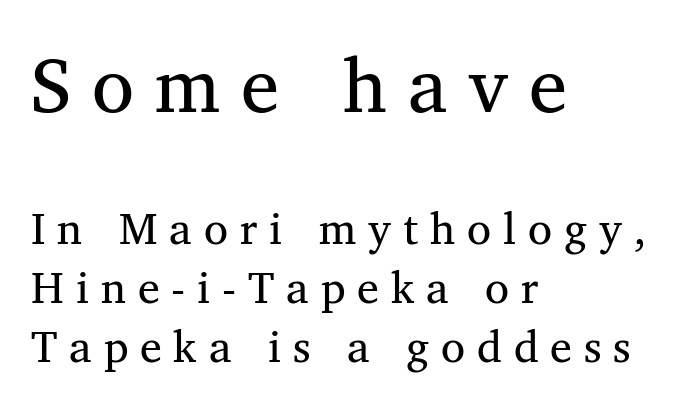
{"serif": "yes", "italic": "no", "bold": "no", "weight": "regular", "width": "normal", "stroke_contrast": "medium", "x_height": "medium", "monospaced": "no", "underline": "no", "align": "left", "line_spacing": "normal", "line_spacing_ratio": 1.35, "letter_spacing": "wide", "letter_spacing_em": 0.27, "larger_block": "first", "size_ratio": 1.75, "glyph_px": 77}
